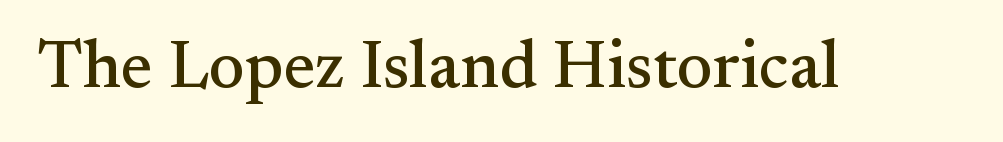
{"serif": "yes", "italic": "no", "width": "normal", "stroke_contrast": "medium", "x_height": "small", "monospaced": "no", "underline": "no", "letter_spacing": "normal", "letter_spacing_em": 0.0, "glyph_px": 67}
